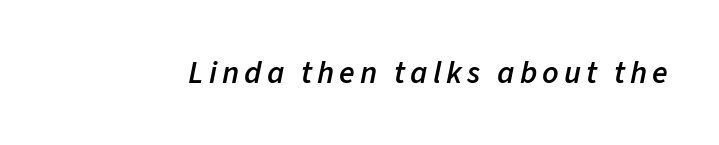
{"italic": "yes", "lean": "right", "slant_degrees": 11, "bold": "semi", "weight": "semibold", "width": "normal", "stroke_contrast": "low", "x_height": "medium", "monospaced": "no", "underline": "no", "glyph_px": 32}
